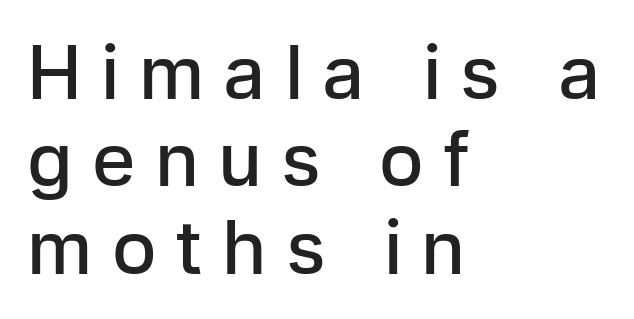
Q: Is the text bold? A: Semi-bold.
Q: Is the text italic (slanted)? A: No, it is upright.
Q: Is the typeface a serif or a sans-serif typeface? A: Sans-serif.
Q: Is the text underlined? A: No.
Q: How is the paragraph aligned? A: Left-aligned.
Q: Is the spacing between letters normal or unusually wide? A: Unusually wide.
Q: Width (condensed, normal, or wide)? A: Normal.
Q: Stroke contrast? A: Low.
Q: x-height? A: Medium.
Q: Monospaced? A: No.
